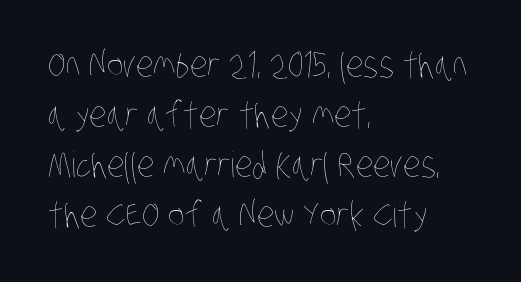
The image shows 35 px thin, condensed type; set left-aligned, normal line spacing (1.43x), normal letter spacing, not underlined; low stroke contrast and a large x-height.
